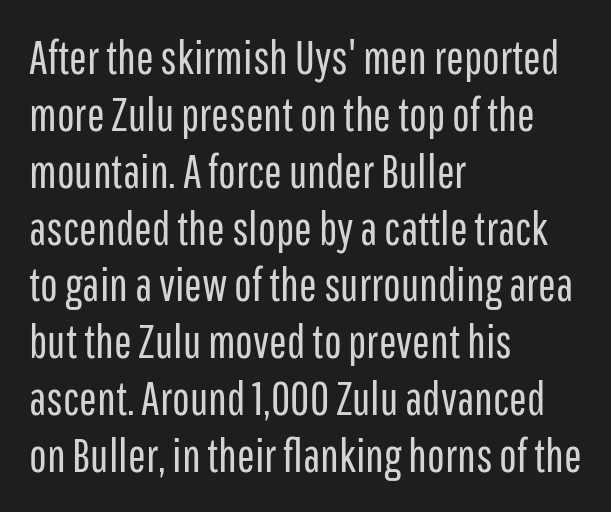
Note the varied advance widths — an 'i' is clearly narrower than an 'm'. No italicization has been applied; the sample stays upright. Letters have the restrained weight of plain body copy at most. Any mark beneath the type? The region is blank. Grotesque or geometric, the face here clearly has no serifs. Horizontal alignment here is leftward, the default for most running prose.
